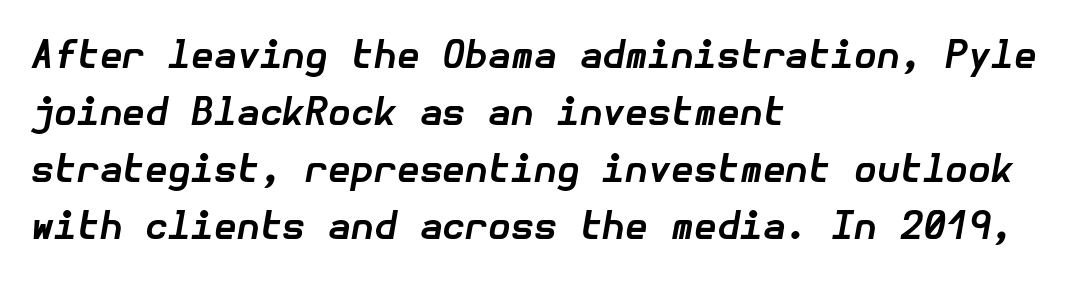
The image shows 37 px bold type, italic (leaning right); set left-aligned, normal line spacing (1.54x), normal letter spacing, not underlined; low stroke contrast and a medium x-height.
